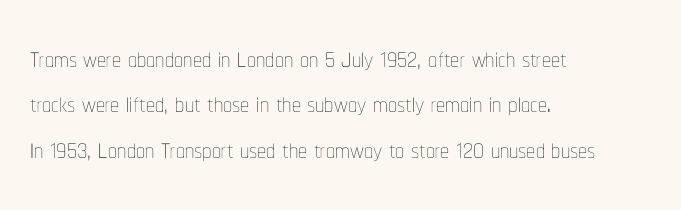
{"italic": "no", "bold": "no", "weight": "thin", "width": "condensed", "stroke_contrast": "low", "x_height": "medium", "monospaced": "no", "underline": "no", "align": "left", "line_spacing": "normal", "line_spacing_ratio": 1.26, "letter_spacing": "normal", "letter_spacing_em": 0.0, "glyph_px": 36}
